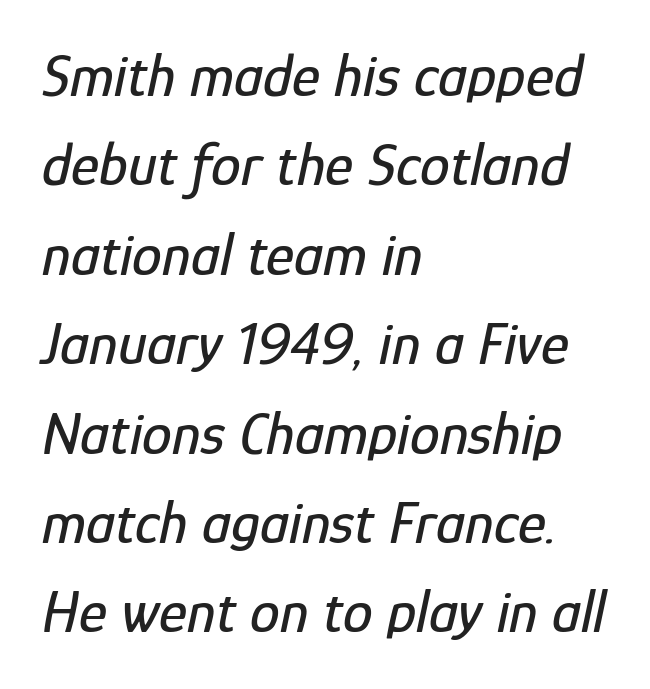
The image shows 60 px condensed type, italic (leaning right); set left-aligned, normal line spacing (1.49x), normal letter spacing, not underlined; low stroke contrast and a medium x-height.
